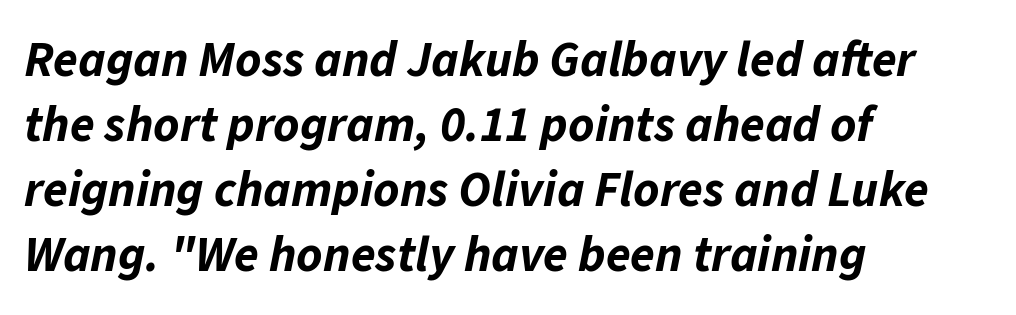
The image shows 50 px bold type, italic (leaning right); set left-aligned, normal line spacing (1.3x), normal letter spacing, not underlined; low stroke contrast and a medium x-height.
